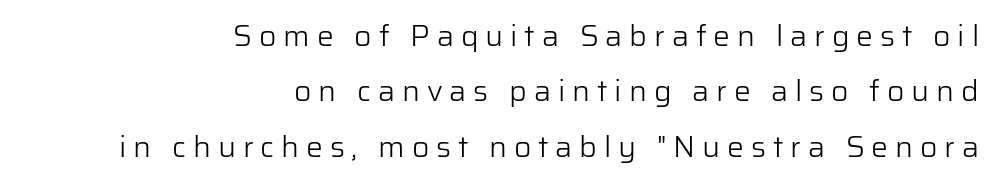
{"serif": "no", "italic": "no", "bold": "no", "weight": "light", "width": "normal", "stroke_contrast": "low", "x_height": "medium", "monospaced": "no", "underline": "no", "align": "right", "line_spacing_ratio": 1.85, "letter_spacing": "wide", "letter_spacing_em": 0.23, "glyph_px": 30}
